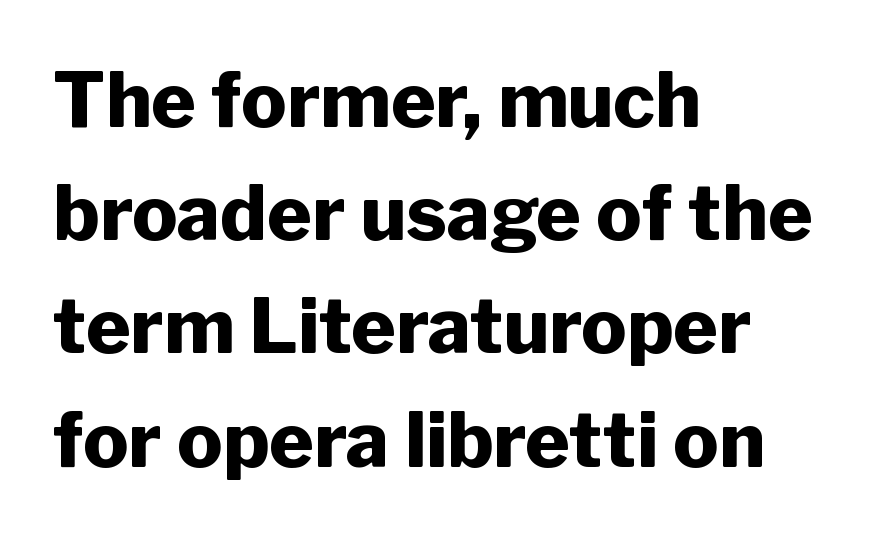
The image shows 76 px heavy sans-serif type, upright; set left-aligned, normal line spacing (1.49x), normal letter spacing, not underlined; low stroke contrast and a medium x-height.
